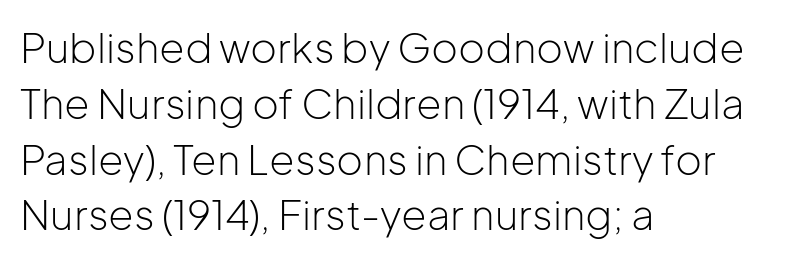
The passage shown is typed in a proportional face where columns would drift. Vertical strokes here are truly vertical. Nothing sits at the stroke ends, so this counts as sans-serif. Baseline-to-baseline distance is the conventional proportion of letter height. Any mark beneath the type? The region is blank. No heavy texture on the line: the type isn't bold.
